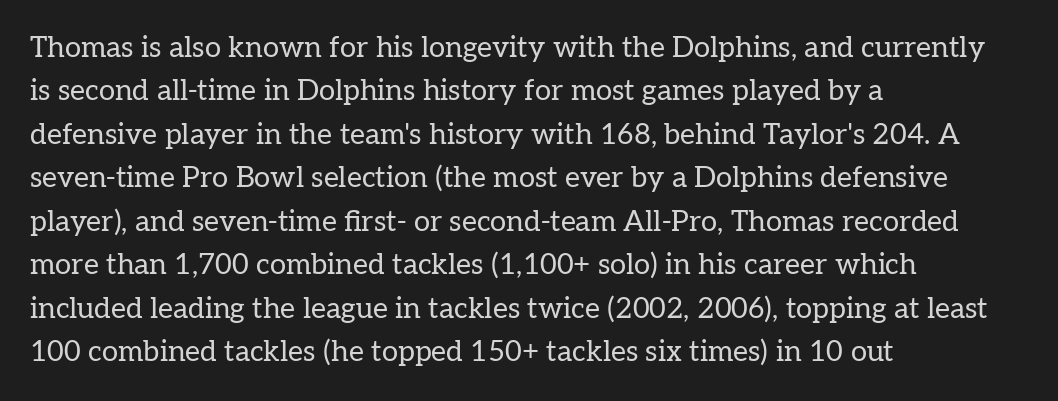
{"serif": "yes", "italic": "no", "bold": "no", "weight": "regular", "width": "normal", "stroke_contrast": "low", "x_height": "medium", "monospaced": "no", "underline": "no", "align": "left", "line_spacing": "normal", "line_spacing_ratio": 1.5, "letter_spacing": "normal", "letter_spacing_em": 0.0, "glyph_px": 29}
